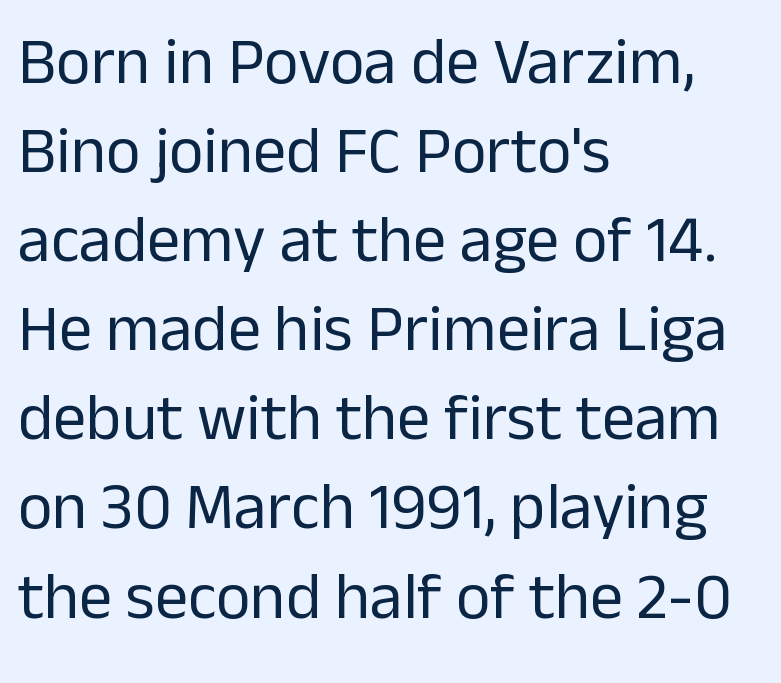
{"serif": "no", "italic": "no", "bold": "no", "weight": "regular", "width": "normal", "stroke_contrast": "low", "x_height": "medium", "monospaced": "no", "underline": "no", "align": "left", "line_spacing": "normal", "line_spacing_ratio": 1.35, "letter_spacing": "normal", "letter_spacing_em": 0.0, "glyph_px": 66}
